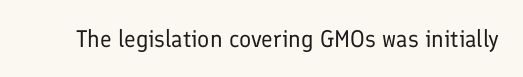
Q: Is the text bold? A: No.
Q: Is the text italic (slanted)? A: No, it is upright.
Q: Is the text underlined? A: No.
Q: Is the spacing between letters normal or unusually wide? A: Normal.
